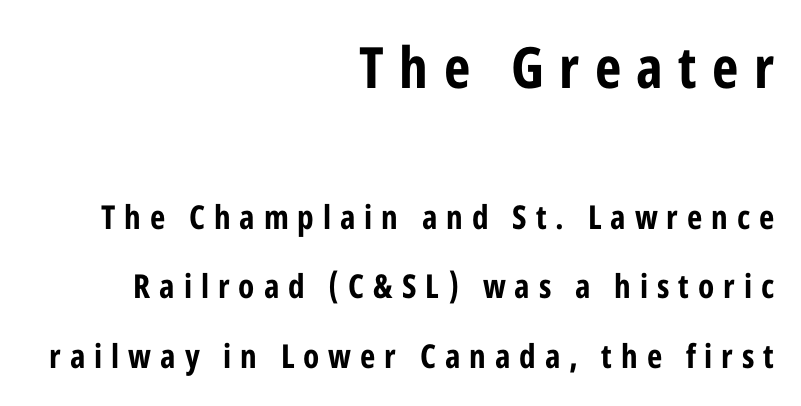
The face used here appears at its bigger size in the upper chunk. To sum up the face: it is a sans, with no serifs. Tracking value appears strongly positive — letters spread wide. Every stem runs plumb, perpendicular to the baseline. The strip under each line holds only bare page. What weight is shown? A full bold with thick strokes.
